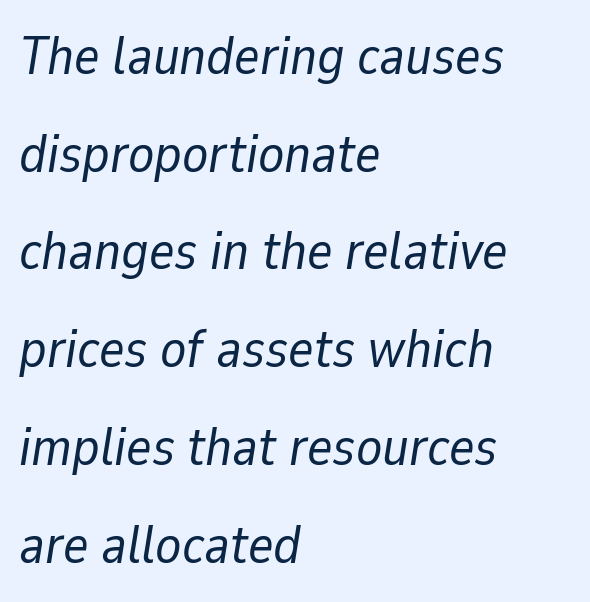
{"italic": "yes", "lean": "right", "slant_degrees": 9, "bold": "no", "weight": "regular", "width": "normal", "stroke_contrast": "low", "x_height": "medium", "monospaced": "no", "underline": "no", "align": "left", "line_spacing_ratio": 1.81, "letter_spacing": "normal", "letter_spacing_em": 0.0, "glyph_px": 54}
